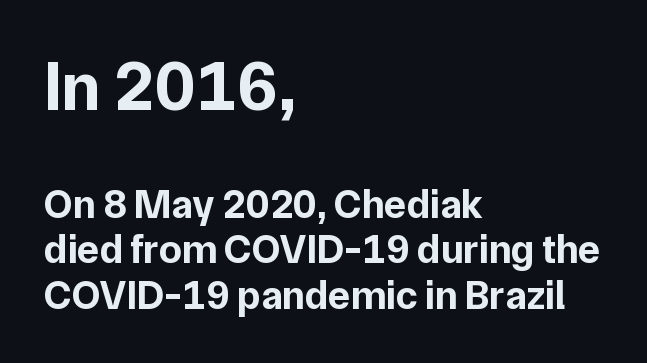
The image shows 71 px bold sans-serif type, upright; set left-aligned, tight line spacing (1.11x), normal letter spacing, not underlined; the first (top) block is 1.73x larger; low stroke contrast and a medium x-height.
